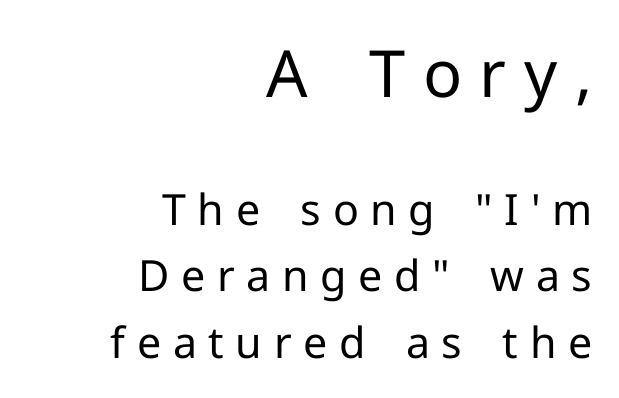
{"serif": "no", "italic": "no", "bold": "no", "weight": "regular", "width": "normal", "stroke_contrast": "low", "x_height": "medium", "monospaced": "no", "underline": "no", "align": "right", "line_spacing": "normal", "line_spacing_ratio": 1.54, "letter_spacing": "wide", "letter_spacing_em": 0.27, "larger_block": "first", "size_ratio": 1.51, "glyph_px": 65}
